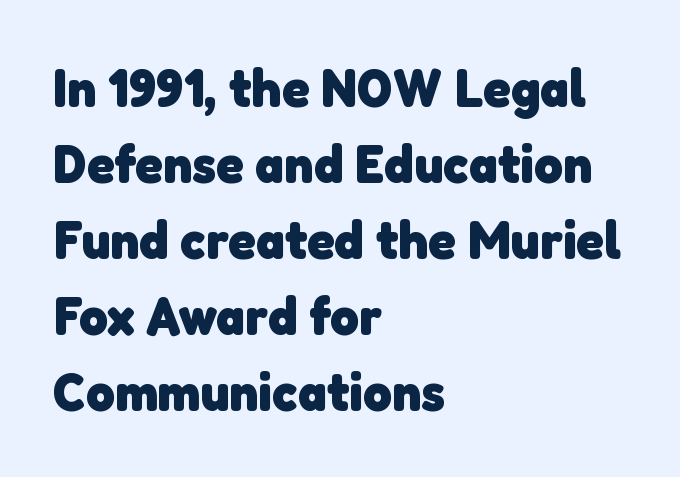
The image shows 55 px heavy sans-serif type; set left-aligned, normal line spacing (1.38x), normal letter spacing, not underlined; low stroke contrast and a medium x-height.
